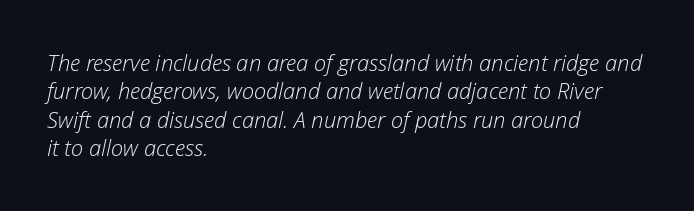
Q: Is the text bold? A: No.
Q: Is the text italic (slanted)? A: Yes, it leans right by about 12 degrees.
Q: Is the text underlined? A: No.
Q: How is the paragraph aligned? A: Left-aligned.
Q: Is the spacing between letters normal or unusually wide? A: Normal.
Q: Is the spacing between lines tight, normal or loose? A: Normal.
